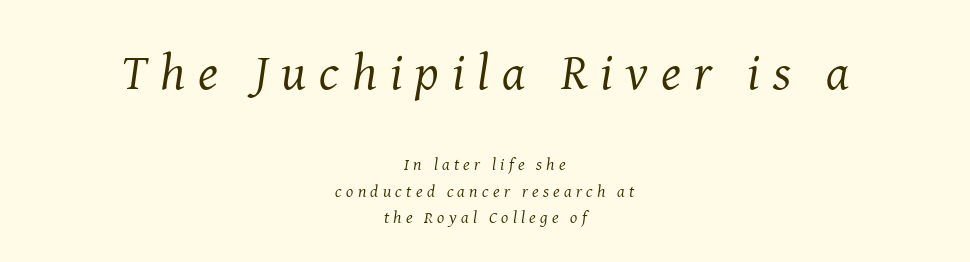
Looks like regular typesetting: each glyph gets only the width it needs. Compare the two chunks: the upper has the greater cap height. These lines have a slow, spaced-out rhythm from letter to letter. The rendering positions every line midway between the sides. Vertical spacing — default.
